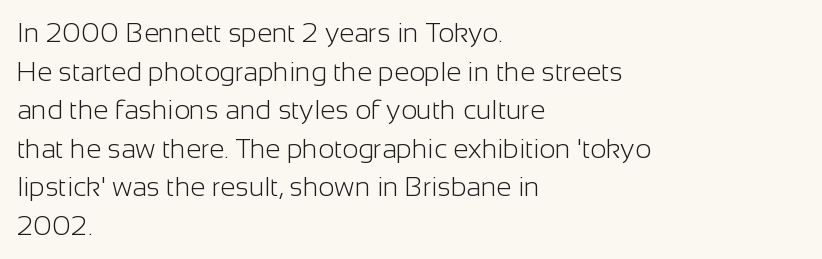
Q: Is the text bold? A: No.
Q: Is the text italic (slanted)? A: No, it is upright.
Q: Is the text underlined? A: No.
Q: How is the paragraph aligned? A: Left-aligned.
Q: Is the spacing between letters normal or unusually wide? A: Normal.
Q: Is the spacing between lines tight, normal or loose? A: Normal.
